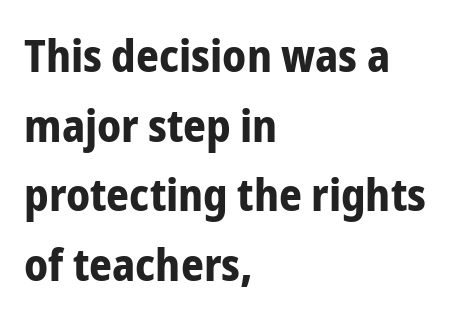
Posture: upright roman. Type without underlining. How heavy is the stroke? Heavy — this is a bold. Nothing unusual about the tracking: characters are spaced as the font intends. Which margin do the lines hug? The left one — the right edge is uneven.
